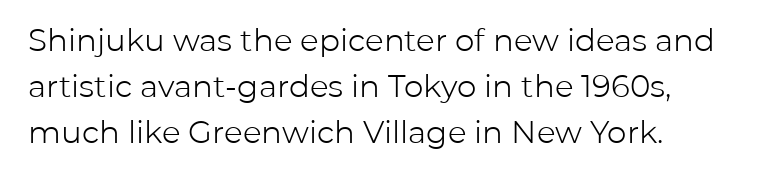
{"serif": "no", "italic": "no", "bold": "no", "weight": "light", "width": "normal", "stroke_contrast": "low", "x_height": "medium", "monospaced": "no", "underline": "no", "align": "left", "line_spacing": "normal", "line_spacing_ratio": 1.48, "letter_spacing": "normal", "letter_spacing_em": 0.0, "glyph_px": 31}
